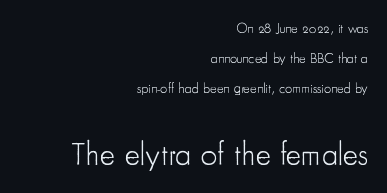
A typesetter would call this proportional, since set widths differ per character. The block sitting lower on the canvas is the one with enlarged characters. Alignment: flush right. The gaps between neighbouring characters are ordinary and unremarkable. The space beneath each line is pristine and unruled.
